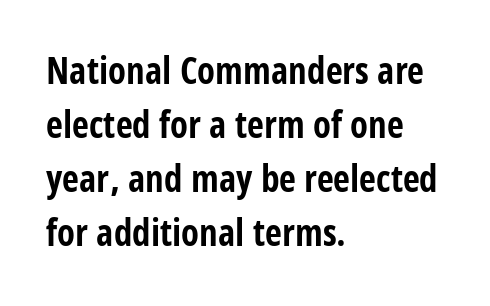
{"serif": "no", "italic": "no", "bold": "yes", "weight": "bold", "width": "condensed", "stroke_contrast": "low", "x_height": "large", "monospaced": "no", "underline": "no", "align": "left", "line_spacing": "normal", "line_spacing_ratio": 1.46, "letter_spacing": "normal", "letter_spacing_em": 0.0, "glyph_px": 37}
